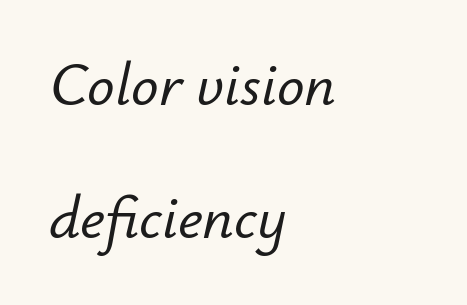
Q: Is the text italic (slanted)? A: Yes, it leans right by about 12 degrees.
Q: Is the text underlined? A: No.
Q: How is the paragraph aligned? A: Left-aligned.
Q: Is the spacing between letters normal or unusually wide? A: Normal.
Q: Is the spacing between lines tight, normal or loose? A: Loose.
Q: Width (condensed, normal, or wide)? A: Normal.
Q: Stroke contrast? A: Low.
Q: x-height? A: Small.
Q: Monospaced? A: No.
